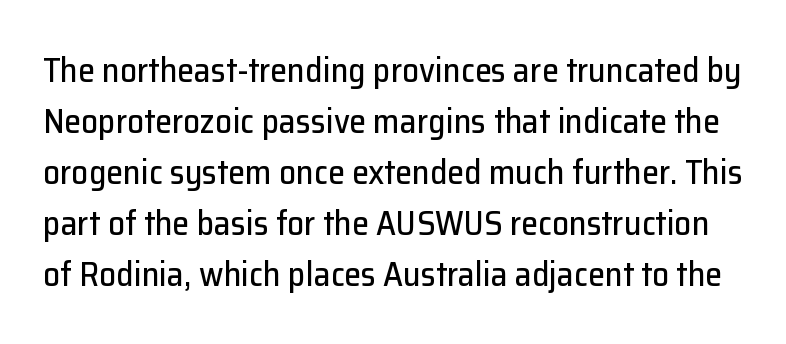
Q: Is the text italic (slanted)? A: No, it is upright.
Q: Is the typeface a serif or a sans-serif typeface? A: Sans-serif.
Q: Is the text underlined? A: No.
Q: Is the spacing between letters normal or unusually wide? A: Normal.
Q: Is the spacing between lines tight, normal or loose? A: Normal.
Q: Width (condensed, normal, or wide)? A: Normal.
Q: Stroke contrast? A: Low.
Q: x-height? A: Medium.
Q: Monospaced? A: No.
